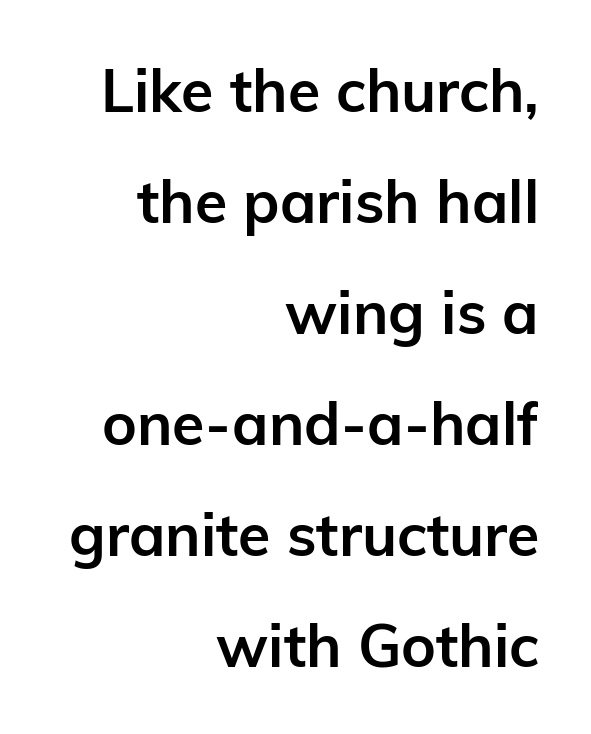
{"serif": "no", "italic": "no", "bold": "yes", "weight": "semibold", "width": "normal", "stroke_contrast": "low", "x_height": "medium", "monospaced": "no", "underline": "no", "align": "right", "line_spacing_ratio": 1.88, "letter_spacing": "normal", "letter_spacing_em": 0.0, "glyph_px": 59}
